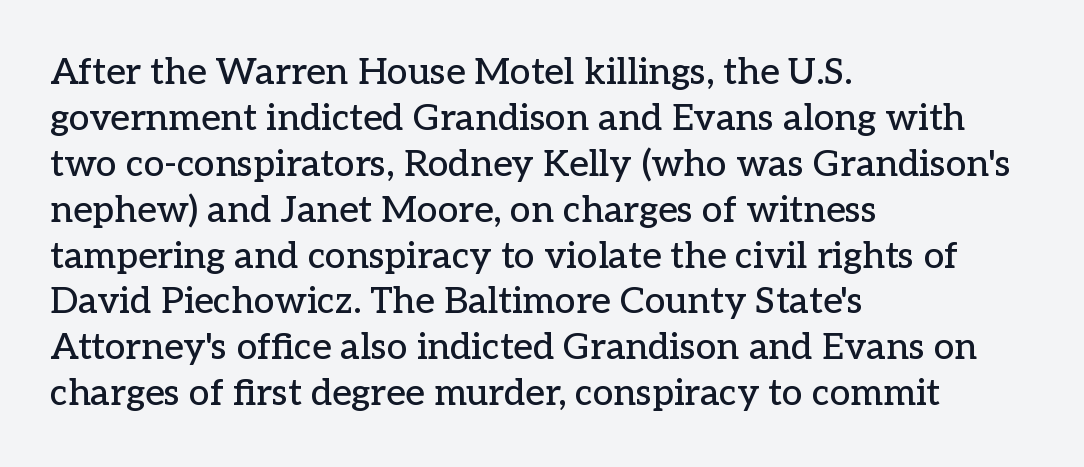
Character widths vary here, with narrow letters taking less room than wide ones. Glance below the letters and you will spot only blank space. The lettering holds an erect, upright posture throughout. Classification — serif. In CSS terms this would be text-align: left.
